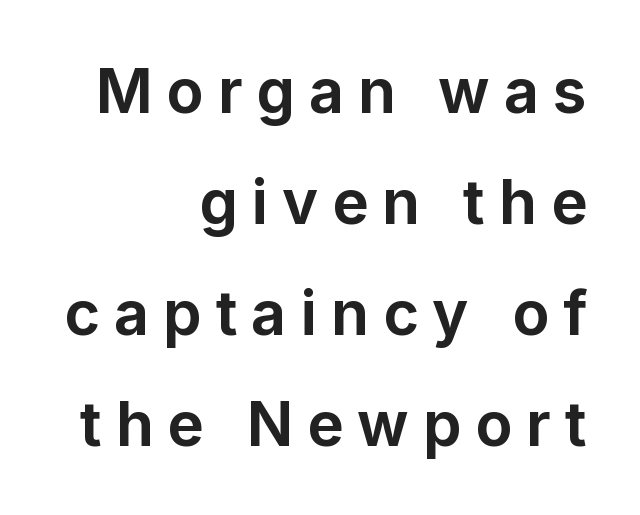
The image shows 61 px bold sans-serif type, upright; set right-aligned, line spacing 1.82x, unusually wide letter spacing (+0.23 em), not underlined; low stroke contrast and a medium x-height.
